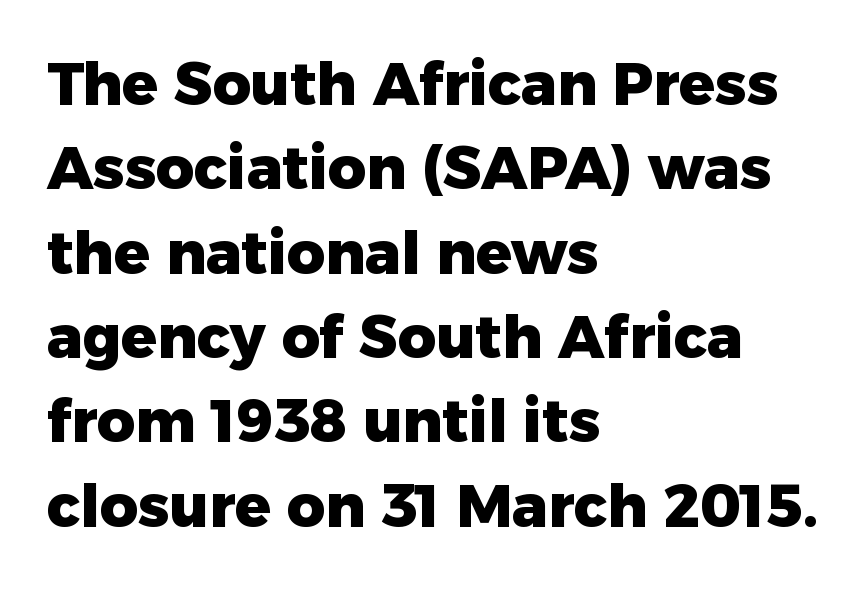
Q: Is the text bold? A: Yes.
Q: Is the text italic (slanted)? A: No, it is upright.
Q: Is the typeface a serif or a sans-serif typeface? A: Sans-serif.
Q: Is the text underlined? A: No.
Q: How is the paragraph aligned? A: Left-aligned.
Q: Is the spacing between letters normal or unusually wide? A: Normal.
Q: Is the spacing between lines tight, normal or loose? A: Normal.
Q: Width (condensed, normal, or wide)? A: Normal.
Q: Stroke contrast? A: Low.
Q: x-height? A: Medium.
Q: Monospaced? A: No.
